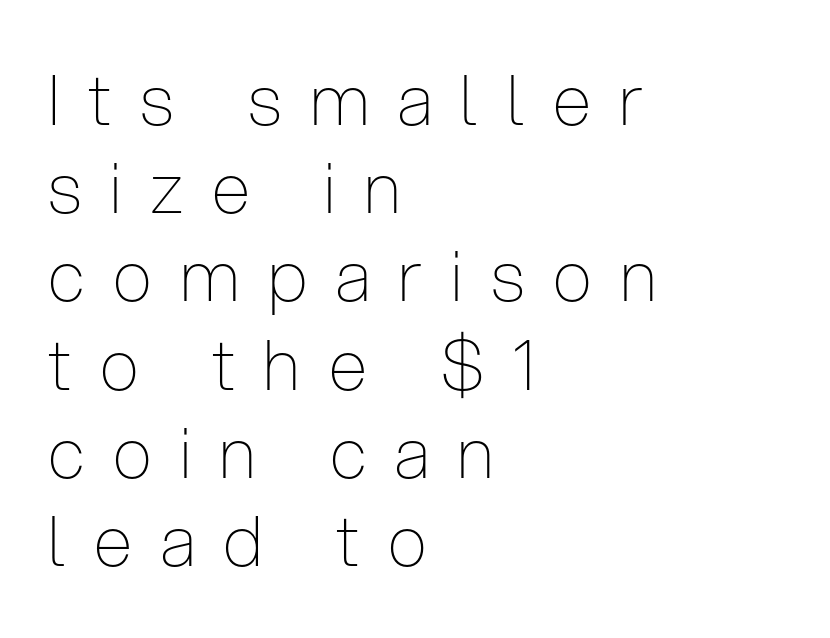
The image shows 70 px thin, condensed sans-serif type, upright; set left-aligned, normal line spacing (1.26x), unusually wide letter spacing (+0.41 em), not underlined; low stroke contrast and a medium x-height.
